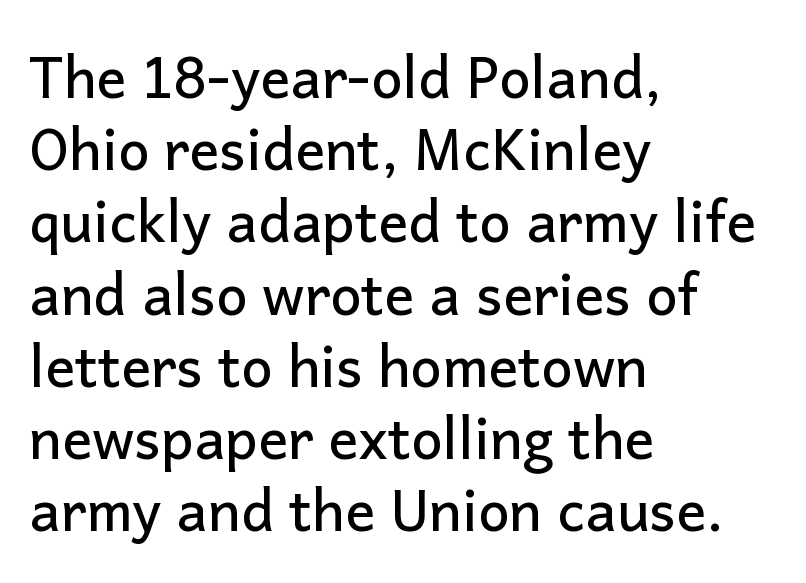
The image shows 56 px sans-serif type, upright; set left-aligned, normal line spacing (1.29x), normal letter spacing, not underlined; low stroke contrast and a medium x-height.
